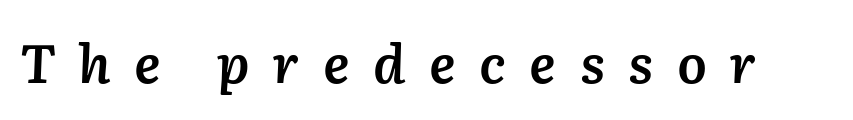
The rendering inserts visible extra space after every character. Summary of weight: moderately heavy, a semibold. Only glyphs here, with clear space below each row. Slant detected: the letters are inclined. Do the characters align in a grid? No, the font is proportional.
